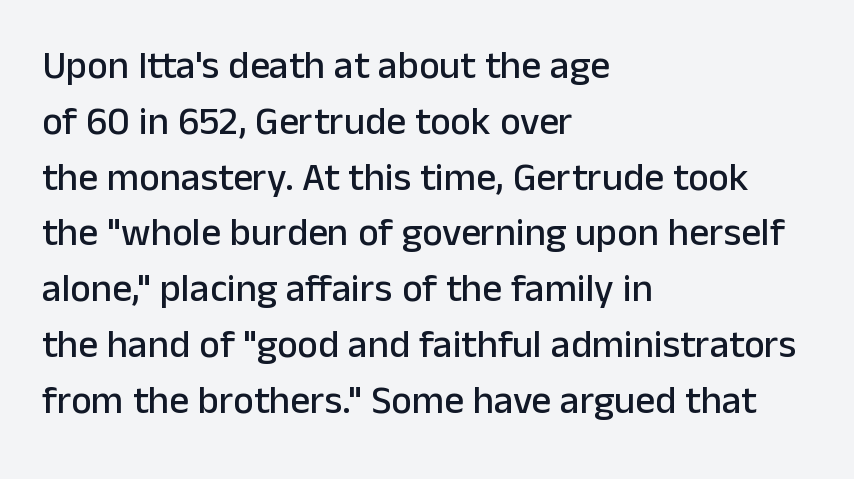
In terms of posture, this sample is upright. A typesetter would call this proportional, since set widths differ per character. Tracking here is standard; glyphs follow each other at the usual distance. Clear beneath every line of the passage. This rendering employs a face without finishing strokes, i.e., a sans-serif. Regarding leading, the lines here are spaced in the standard way.
